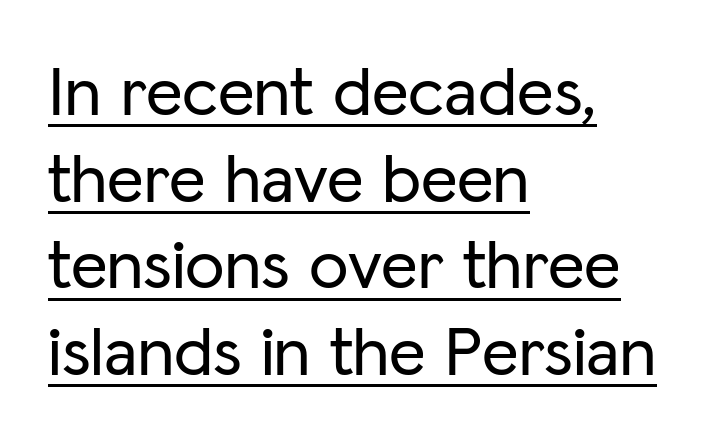
Q: Is the text italic (slanted)? A: No, it is upright.
Q: Is the typeface a serif or a sans-serif typeface? A: Sans-serif.
Q: Is the text underlined? A: Yes.
Q: How is the paragraph aligned? A: Left-aligned.
Q: Is the spacing between letters normal or unusually wide? A: Normal.
Q: Width (condensed, normal, or wide)? A: Normal.
Q: Stroke contrast? A: Low.
Q: x-height? A: Medium.
Q: Monospaced? A: No.
